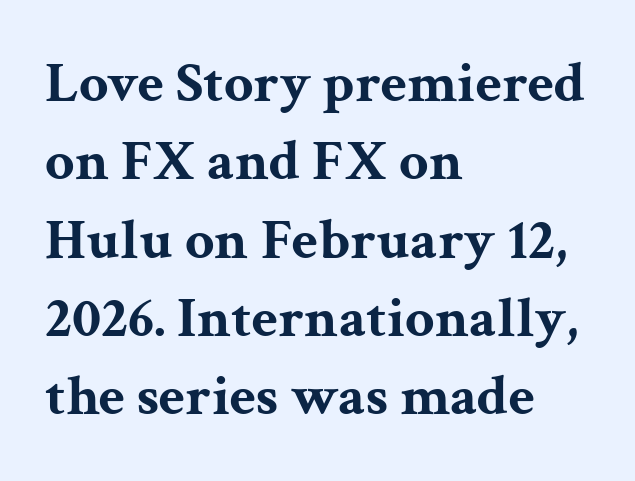
The image shows 58 px bold, wide serif type, upright; set left-aligned, normal line spacing (1.35x), normal letter spacing, not underlined; medium stroke contrast and a medium x-height.
